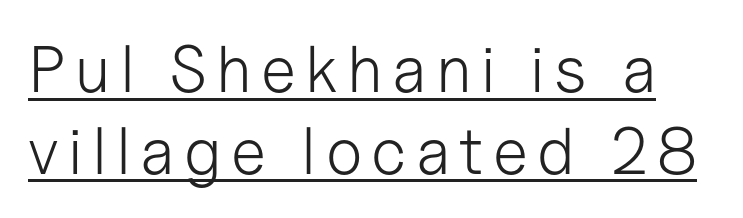
Q: Is the text bold? A: No.
Q: Is the text italic (slanted)? A: No, it is upright.
Q: Is the typeface a serif or a sans-serif typeface? A: Sans-serif.
Q: Is the text underlined? A: Yes.
Q: Width (condensed, normal, or wide)? A: Normal.
Q: Stroke contrast? A: Low.
Q: x-height? A: Medium.
Q: Monospaced? A: No.
